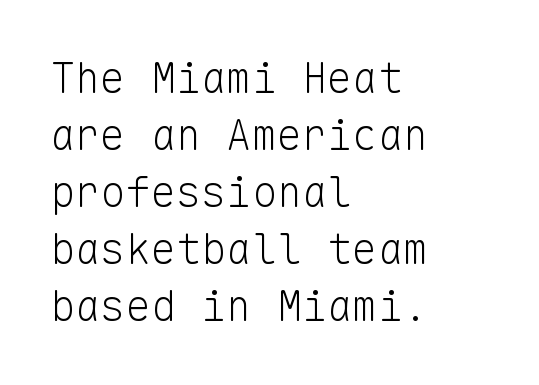
{"serif": "no", "italic": "no", "bold": "no", "weight": "light", "width": "normal", "stroke_contrast": "low", "x_height": "medium", "monospaced": "yes", "underline": "no", "align": "left", "line_spacing": "normal", "line_spacing_ratio": 1.36, "letter_spacing": "normal", "letter_spacing_em": 0.0, "glyph_px": 42}
